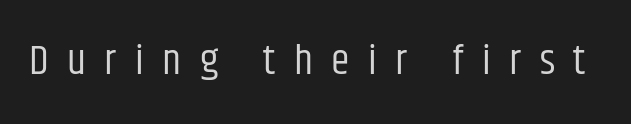
Is there any slant? The stems are plumb. Proportional: the letters do not fall into vertical columns. The strokes carry an ordinary text weight at most. The typeface chosen for these lines omits serifs. The letterforms stand isolated, each surrounded by extra space. Descender tails drop into unmarked territory.
